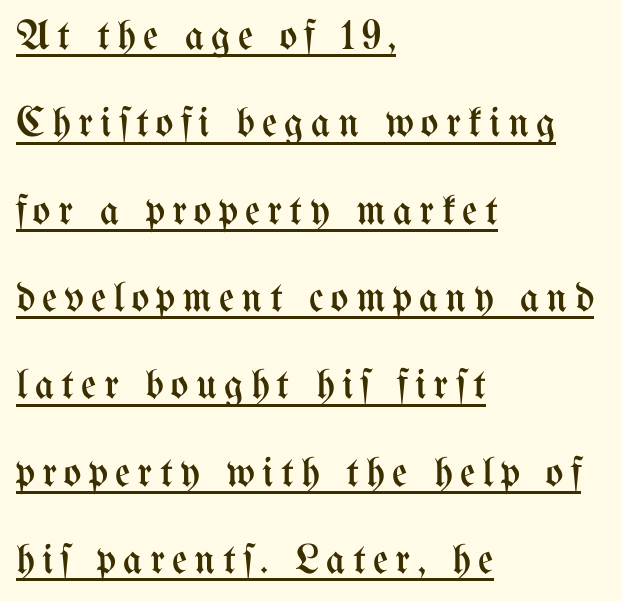
{"italic": "no", "bold": "no", "weight": "regular", "width": "condensed", "stroke_contrast": "medium", "x_height": "medium", "monospaced": "no", "underline": "yes", "align": "left", "line_spacing": "loose", "line_spacing_ratio": 2.08, "glyph_px": 42}
